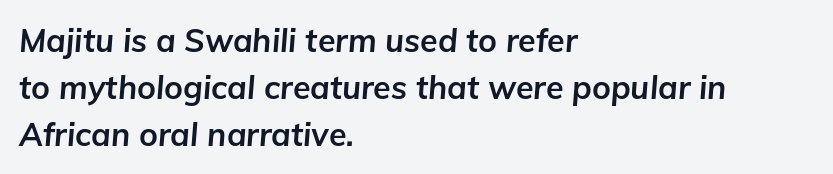
The image shows 32 px bold type, italic (leaning right); set left-aligned, normal line spacing (1.47x), normal letter spacing, not underlined; low stroke contrast and a medium x-height.
